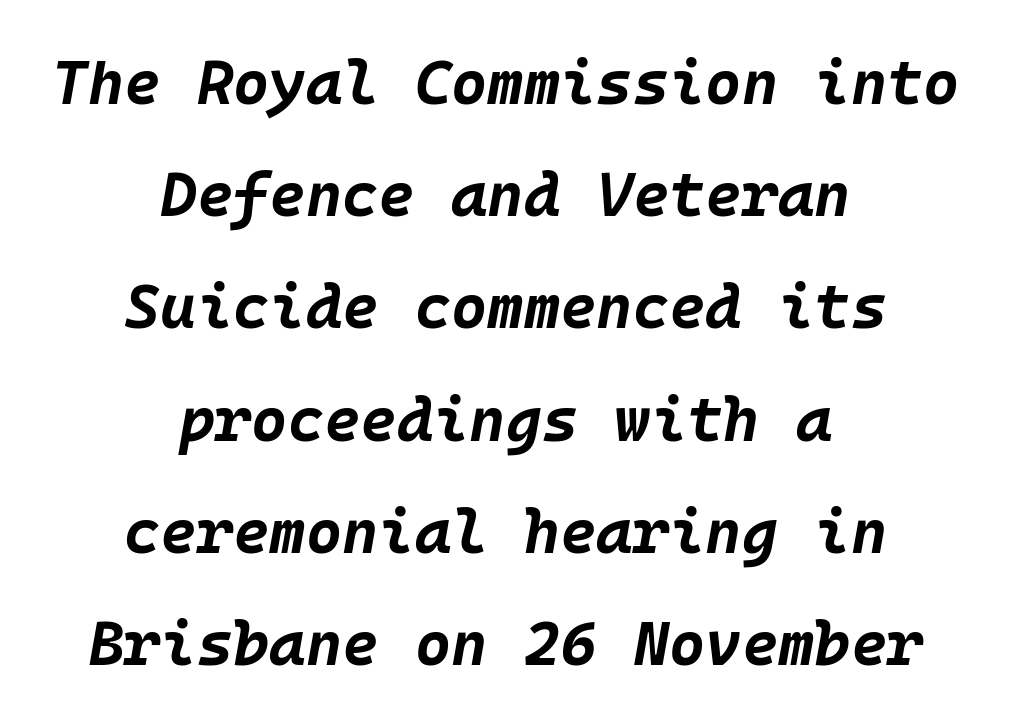
The letterforms sit shoulder to shoulder at normal distance. Characters are canted at an angle relative to the baseline's perpendicular. Typeset on center — no edge is straight. Heft: maximum for text — a bold.
